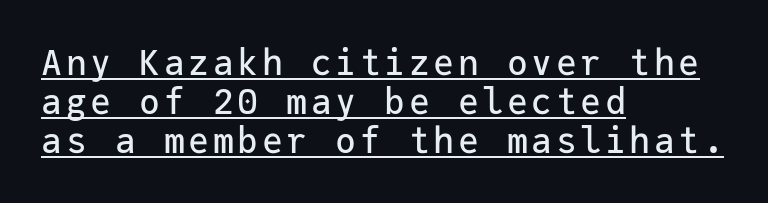
The image shows 35 px sans-serif type, upright, monospaced; set left-aligned, tight line spacing (1.12x), underlined; low stroke contrast and a medium x-height.
